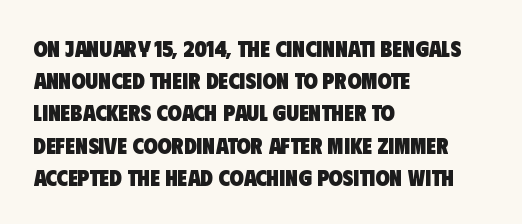
Q: Is the text bold? A: Yes.
Q: Is the text underlined? A: No.
Q: How is the paragraph aligned? A: Left-aligned.
Q: Is the spacing between letters normal or unusually wide? A: Normal.
Q: Is the spacing between lines tight, normal or loose? A: Normal.
